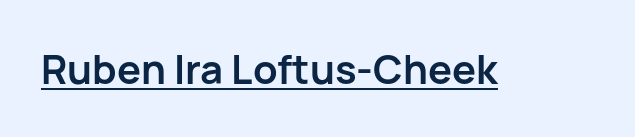
The passage shown has conventional tracking throughout. How heavy is the stroke? Heavy — this is a bold. The designer went with a sans here, leaving each stem footless. Has an underline been added? It has. The letters stand straight up with perfectly vertical stems.
